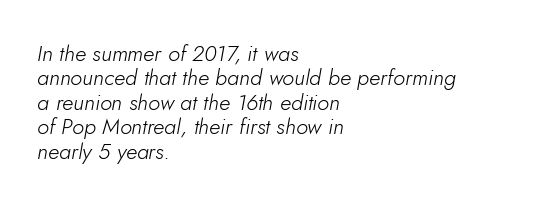
The image shows 22 px text type, italic (leaning right); set left-aligned, tight line spacing (1.11x), normal letter spacing, not underlined.
